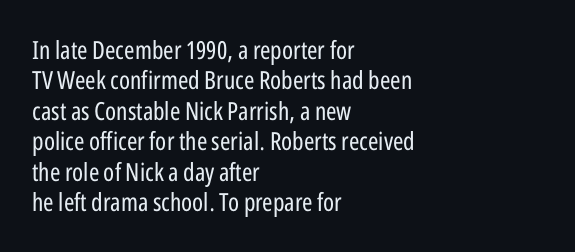
Q: Is the text bold? A: No.
Q: Is the text italic (slanted)? A: No, it is upright.
Q: Is the text underlined? A: No.
Q: How is the paragraph aligned? A: Left-aligned.
Q: Is the spacing between letters normal or unusually wide? A: Normal.
